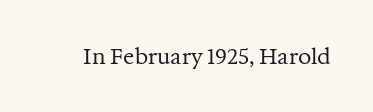
Q: Is the text bold? A: No.
Q: Is the text italic (slanted)? A: No, it is upright.
Q: Is the text underlined? A: No.
Q: Is the spacing between letters normal or unusually wide? A: Normal.
